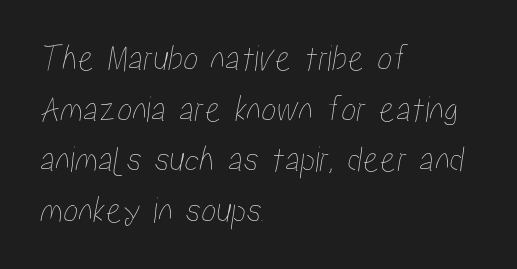
The image shows 38 px condensed type; set left-aligned, normal line spacing (1.33x), normal letter spacing, not underlined; low stroke contrast and a medium x-height.
